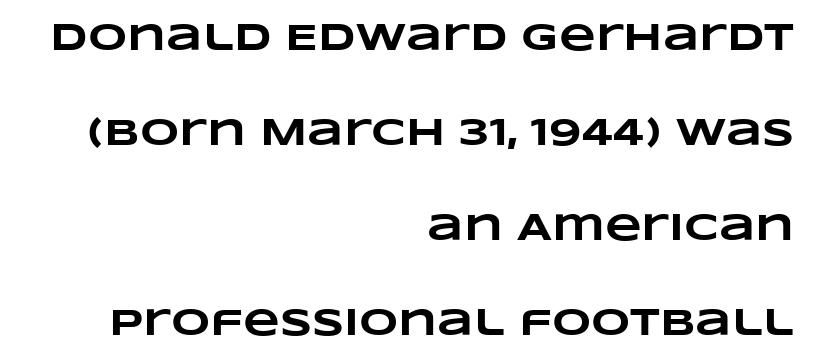
{"bold": "yes", "weight": "heavy", "width": "wide", "stroke_contrast": "low", "x_height": "large", "monospaced": "no", "underline": "no", "align": "right", "line_spacing": "loose", "line_spacing_ratio": 2.5, "letter_spacing": "normal", "letter_spacing_em": 0.0, "glyph_px": 38}
